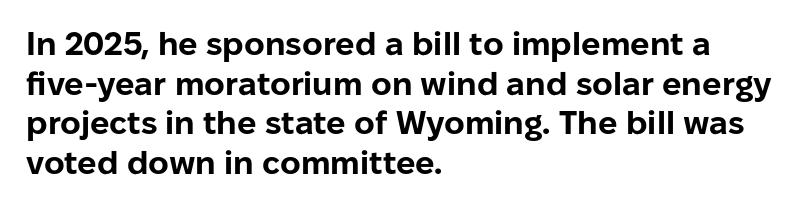
Q: Is the text bold? A: Yes.
Q: Is the text italic (slanted)? A: No, it is upright.
Q: Is the typeface a serif or a sans-serif typeface? A: Sans-serif.
Q: Is the text underlined? A: No.
Q: How is the paragraph aligned? A: Left-aligned.
Q: Is the spacing between letters normal or unusually wide? A: Normal.
Q: Width (condensed, normal, or wide)? A: Normal.
Q: Stroke contrast? A: Low.
Q: x-height? A: Medium.
Q: Monospaced? A: No.
